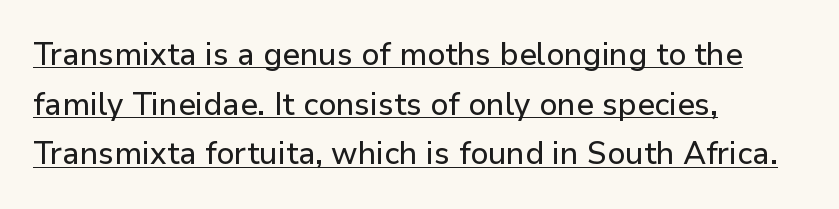
Q: Is the text italic (slanted)? A: No, it is upright.
Q: Is the typeface a serif or a sans-serif typeface? A: Sans-serif.
Q: Is the text underlined? A: Yes.
Q: How is the paragraph aligned? A: Left-aligned.
Q: Is the spacing between letters normal or unusually wide? A: Normal.
Q: Is the spacing between lines tight, normal or loose? A: Normal.
Q: Width (condensed, normal, or wide)? A: Normal.
Q: Stroke contrast? A: Low.
Q: x-height? A: Medium.
Q: Monospaced? A: No.
